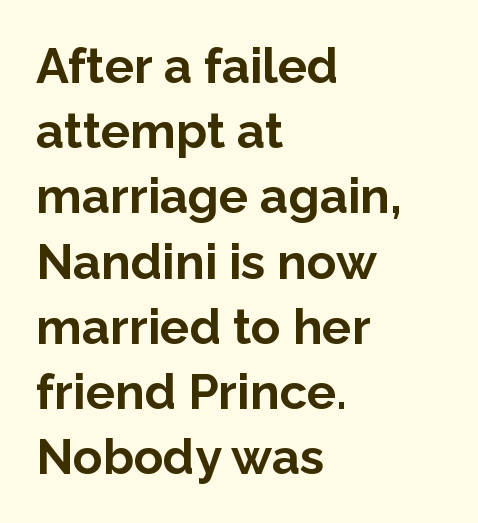
Q: Is the text bold? A: Yes.
Q: Is the text italic (slanted)? A: No, it is upright.
Q: Is the typeface a serif or a sans-serif typeface? A: Sans-serif.
Q: Is the text underlined? A: No.
Q: How is the paragraph aligned? A: Left-aligned.
Q: Is the spacing between letters normal or unusually wide? A: Normal.
Q: Is the spacing between lines tight, normal or loose? A: Normal.
Q: Width (condensed, normal, or wide)? A: Normal.
Q: Stroke contrast? A: Low.
Q: x-height? A: Medium.
Q: Monospaced? A: No.
